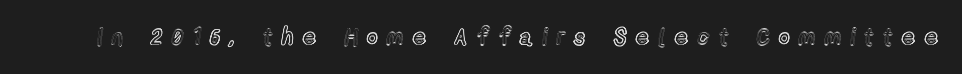
Q: Is the text italic (slanted)? A: Yes.
Q: Is the text underlined? A: No.
Q: Is the spacing between letters normal or unusually wide? A: Unusually wide.
